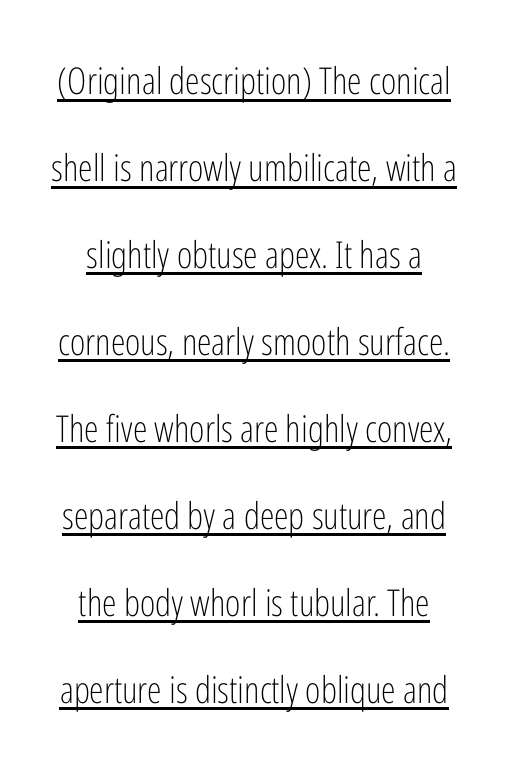
{"serif": "no", "italic": "no", "bold": "no", "weight": "light", "width": "condensed", "stroke_contrast": "low", "x_height": "medium", "monospaced": "no", "underline": "yes", "align": "center", "line_spacing": "loose", "line_spacing_ratio": 2.35, "letter_spacing": "normal", "letter_spacing_em": 0.0, "glyph_px": 37}
